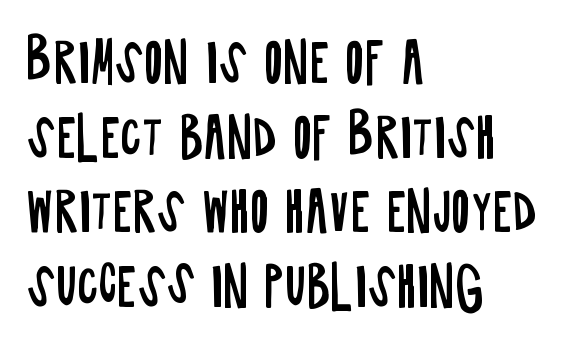
Q: Is the text bold? A: No.
Q: Is the text italic (slanted)? A: No, it is upright.
Q: Is the typeface a serif or a sans-serif typeface? A: Sans-serif.
Q: Is the text underlined? A: No.
Q: How is the paragraph aligned? A: Left-aligned.
Q: Is the spacing between letters normal or unusually wide? A: Normal.
Q: Is the spacing between lines tight, normal or loose? A: Normal.
Q: Width (condensed, normal, or wide)? A: Condensed.
Q: Stroke contrast? A: Low.
Q: x-height? A: Large.
Q: Monospaced? A: No.
